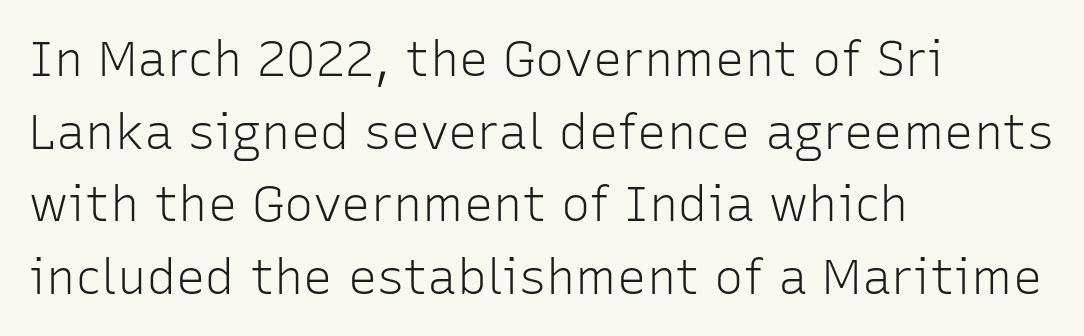
{"serif": "no", "italic": "no", "bold": "no", "weight": "light", "width": "normal", "stroke_contrast": "low", "x_height": "medium", "monospaced": "no", "underline": "no", "align": "left", "line_spacing": "normal", "line_spacing_ratio": 1.48, "letter_spacing": "normal", "letter_spacing_em": 0.0, "glyph_px": 49}
